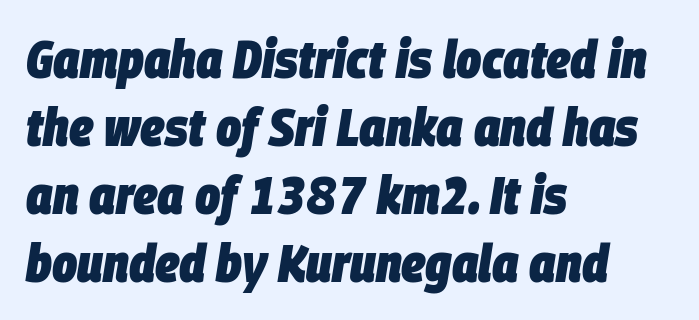
The specimen omits any rule beneath the text block's lines. Yep, that's italic — everything's leaning. The face used here is proportionally spaced, like ordinary book or web type. Look at the stroke-to-counter ratio: heavy, a bold. Where is the straight margin? On the left. Default kerning and tracking; the words read as compact shapes.
